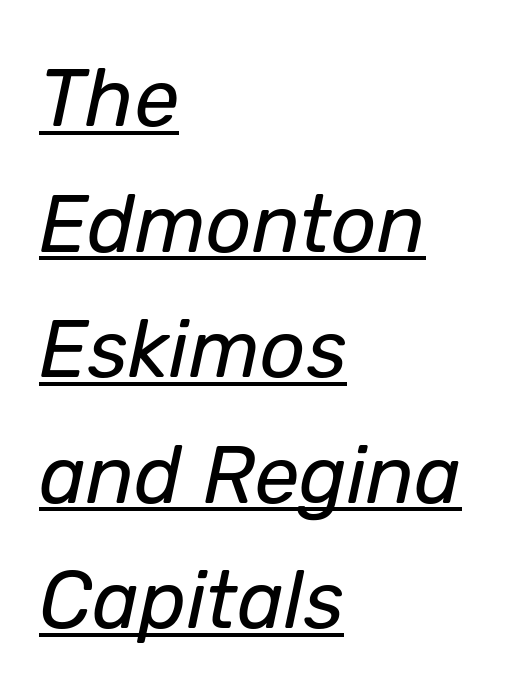
{"italic": "yes", "lean": "right", "slant_degrees": 12, "bold": "no", "weight": "regular", "width": "normal", "stroke_contrast": "low", "x_height": "medium", "monospaced": "no", "underline": "yes", "align": "left", "line_spacing": "normal", "line_spacing_ratio": 1.57, "letter_spacing": "normal", "letter_spacing_em": 0.0, "glyph_px": 80}
